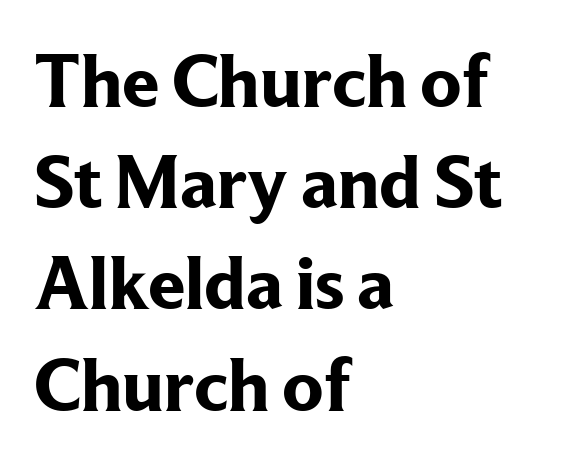
The image shows 75 px bold serif type, upright; set left-aligned, normal line spacing (1.35x), normal letter spacing, not underlined; low stroke contrast and a medium x-height.
